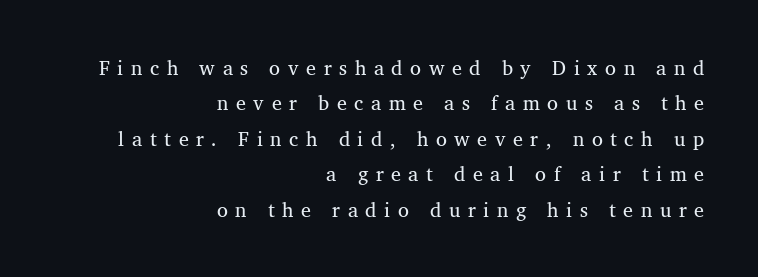
{"bold": "no", "underline": "no", "align": "right", "line_spacing_ratio": 1.77, "letter_spacing": "wide", "letter_spacing_em": 0.38, "glyph_px": 20}
